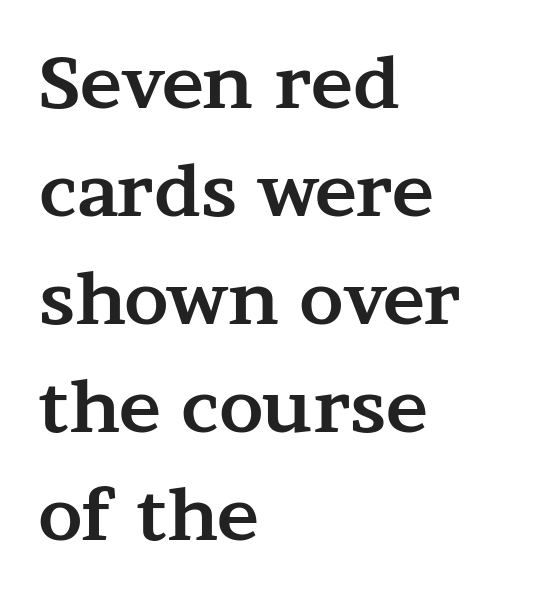
Note: serifs present on the glyphs. Inter-character spacing is left at the font's built-in metrics. The space between consecutive lines is moderate. Bare-footed words on every line. The letters advance in unequal steps, a hallmark of proportional type. Line starts are locked; line ends wander.
